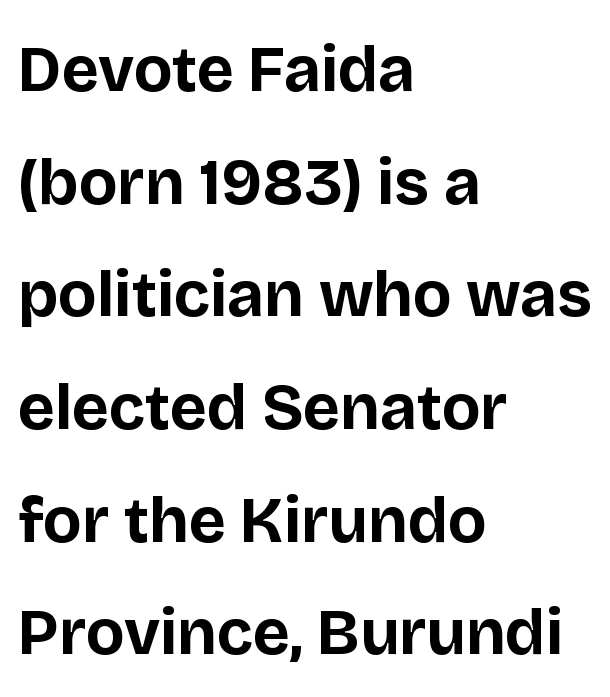
The image shows 64 px bold sans-serif type, upright; set left-aligned, line spacing 1.76x, normal letter spacing, not underlined; low stroke contrast and a large x-height.
